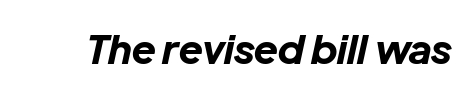
{"italic": "yes", "lean": "right", "slant_degrees": 12, "bold": "yes", "weight": "bold", "width": "normal", "stroke_contrast": "low", "x_height": "medium", "monospaced": "no", "underline": "no", "letter_spacing": "normal", "letter_spacing_em": 0.0, "glyph_px": 40}
